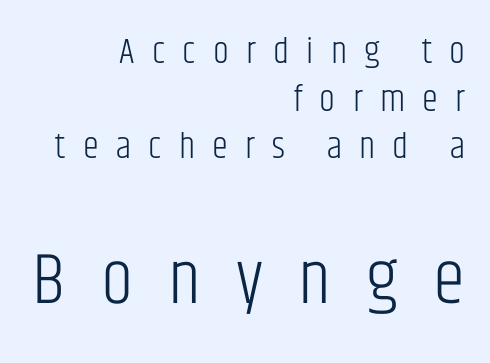
The image shows 73 px light, condensed sans-serif type, upright; set right-aligned, normal line spacing (1.32x), unusually wide letter spacing (+0.48 em), not underlined; the second (bottom) block is 2.03x larger; low stroke contrast and a large x-height.
